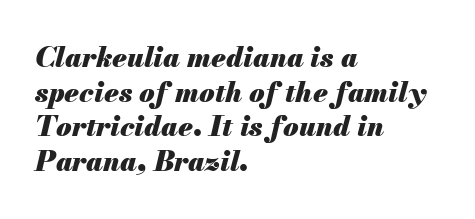
{"italic": "yes", "lean": "right", "slant_degrees": 13, "bold": "yes", "weight": "heavy", "width": "normal", "stroke_contrast": "medium", "x_height": "small", "monospaced": "no", "underline": "no", "align": "left", "line_spacing_ratio": 1.24, "letter_spacing": "normal", "letter_spacing_em": 0.0, "glyph_px": 28}
